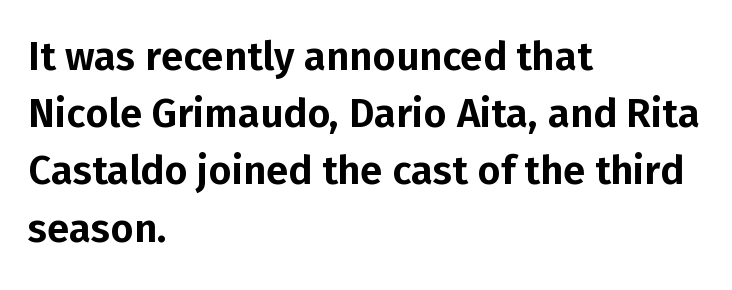
Serifs: no, the terminals of the letterforms are clean. How are the letters spaced? Ordinarily, with no added tracking. One glance says typical: line gaps are just what's usual. Line beginnings align vertically; line endings do not.
